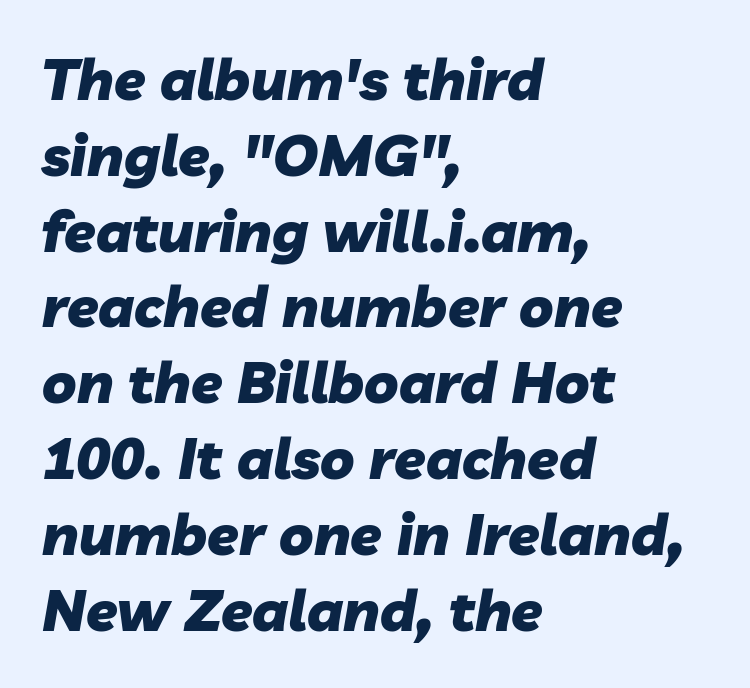
{"italic": "yes", "lean": "right", "slant_degrees": 10, "bold": "yes", "weight": "heavy", "width": "normal", "stroke_contrast": "low", "x_height": "medium", "monospaced": "no", "underline": "no", "align": "left", "line_spacing": "normal", "line_spacing_ratio": 1.33, "letter_spacing": "normal", "letter_spacing_em": 0.0, "glyph_px": 57}
